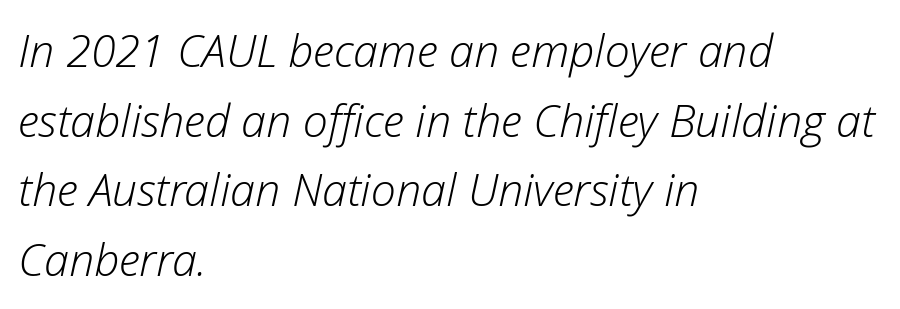
The image shows 45 px light type, italic (leaning right); set left-aligned, normal line spacing (1.55x), normal letter spacing, not underlined; low stroke contrast and a medium x-height.
